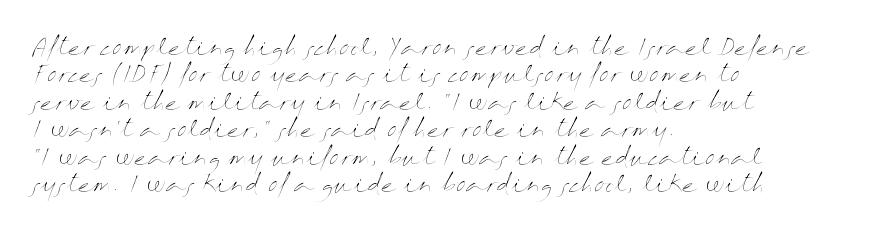
Counters stay open thanks to moderate or lighter strokes. All the whitespace from short lines collects on the right. Normally led — the rows are evenly, conventionally spaced. The glyphs are unaccompanied by any horizontal stroke below them.
